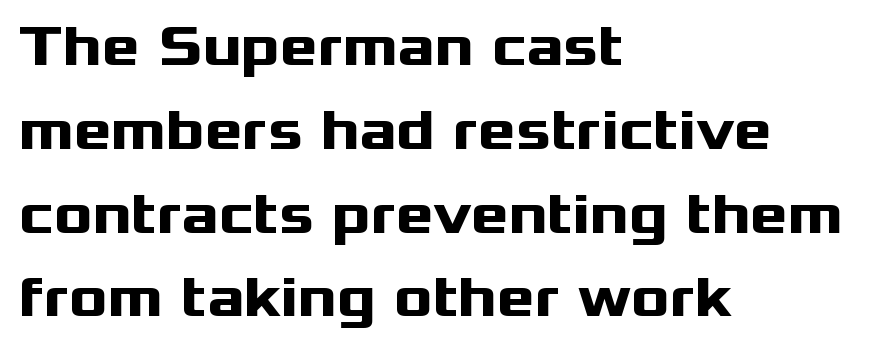
Q: Is the text bold? A: Yes.
Q: Is the text italic (slanted)? A: No, it is upright.
Q: Is the typeface a serif or a sans-serif typeface? A: Sans-serif.
Q: Is the text underlined? A: No.
Q: How is the paragraph aligned? A: Left-aligned.
Q: Is the spacing between letters normal or unusually wide? A: Normal.
Q: Is the spacing between lines tight, normal or loose? A: Normal.
Q: Width (condensed, normal, or wide)? A: Wide.
Q: Stroke contrast? A: Medium.
Q: x-height? A: Medium.
Q: Monospaced? A: No.
